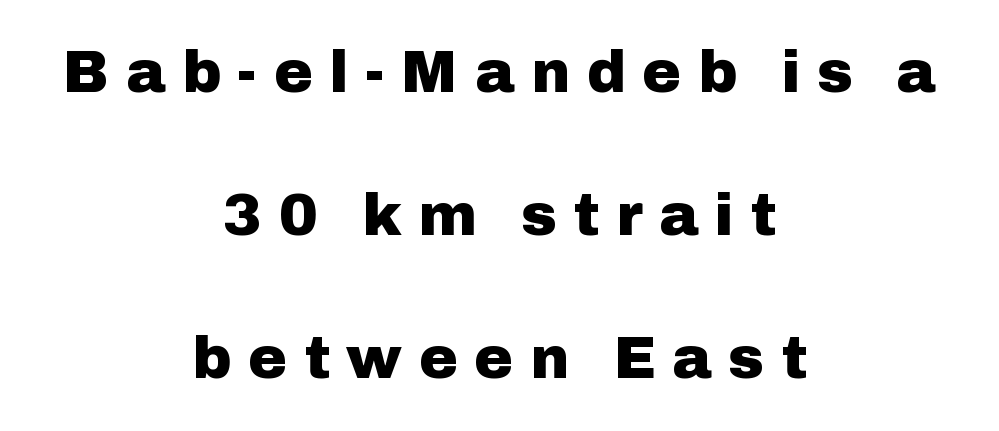
{"serif": "no", "italic": "no", "bold": "yes", "weight": "heavy", "width": "normal", "stroke_contrast": "low", "x_height": "medium", "monospaced": "no", "underline": "no", "align": "center", "line_spacing": "loose", "line_spacing_ratio": 2.42, "letter_spacing": "wide", "letter_spacing_em": 0.28, "glyph_px": 59}
